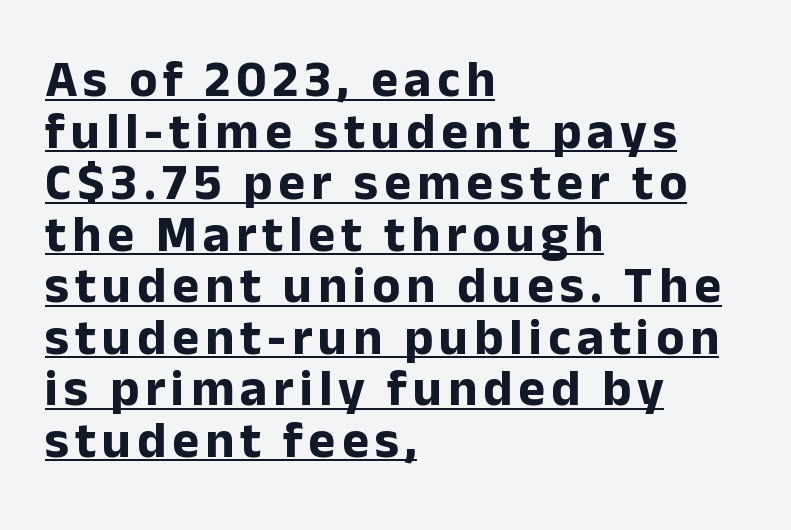
You'd pick this weight for a headline — it's a proper bold. This sample trades vertical openness for compactness between lines. Does the lettering tilt? It doesn't — this is upright. Glance below the letters and you will spot a drawn line. Note: no serifs on the glyphs.
